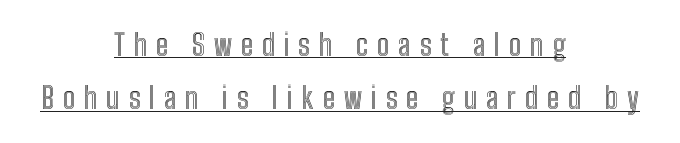
{"italic": "no", "width": "condensed", "x_height": "medium", "monospaced": "no", "underline": "yes", "align": "center", "line_spacing_ratio": 1.78, "letter_spacing": "wide", "letter_spacing_em": 0.29, "glyph_px": 30}
